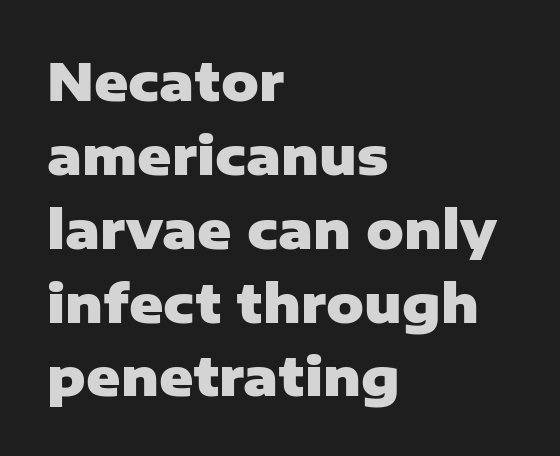
{"serif": "no", "italic": "no", "bold": "yes", "weight": "heavy", "width": "normal", "stroke_contrast": "low", "x_height": "medium", "monospaced": "no", "underline": "no", "align": "left", "line_spacing": "normal", "line_spacing_ratio": 1.42, "letter_spacing": "normal", "letter_spacing_em": 0.0, "glyph_px": 52}
